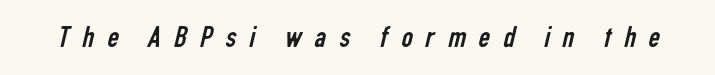
{"serif": "no", "bold": "no", "weight": "regular", "width": "condensed", "stroke_contrast": "low", "x_height": "medium", "monospaced": "no", "underline": "no", "letter_spacing": "wide", "letter_spacing_em": 0.41, "glyph_px": 32}
